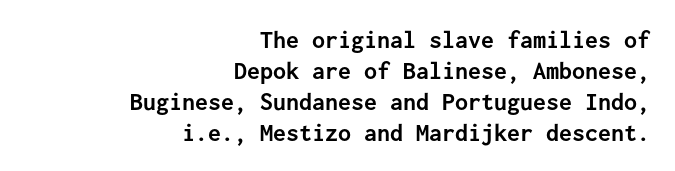
The passage shown is not underscored anywhere. Tracking here is standard; glyphs follow each other at the usual distance. The characters look thick and weighty, a clear bold. A flush-right, rag-left setting is used for this passage.
